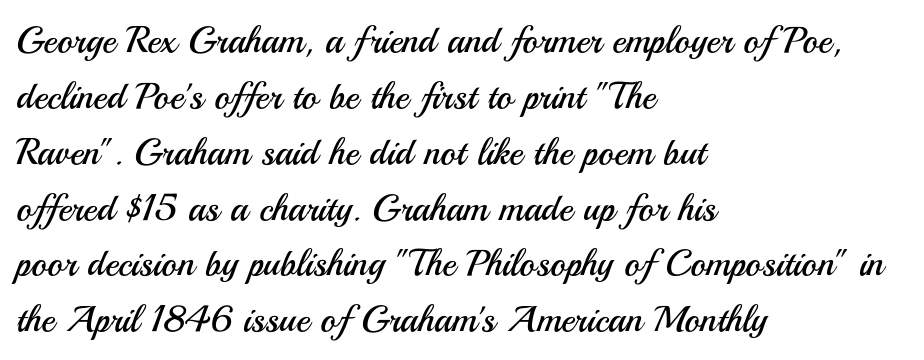
Weight: not bold — regular or lighter. The rendering shows plain stroke endings on the letterforms — a sans-serif design. Spacing verdict: proportional, widths tailored to each character. Honestly, there is no underline to notice here at all. The letters sit at their default tracking, neither squeezed nor spread.
